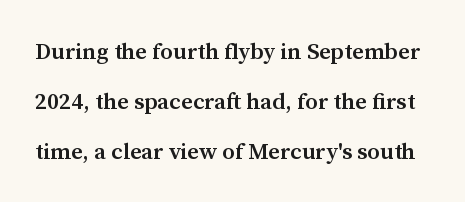
The image shows 23 px text type, upright; set loose line spacing (2.17x), normal letter spacing, not underlined.
